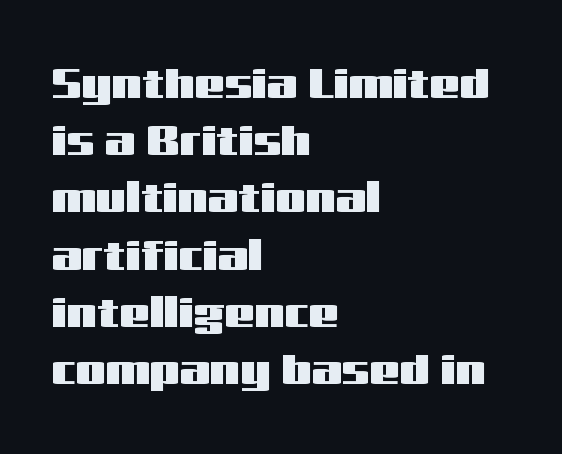
Q: Is the text italic (slanted)? A: No, it is upright.
Q: Is the typeface a serif or a sans-serif typeface? A: Sans-serif.
Q: Is the text underlined? A: No.
Q: How is the paragraph aligned? A: Left-aligned.
Q: Is the spacing between letters normal or unusually wide? A: Normal.
Q: Is the spacing between lines tight, normal or loose? A: Normal.
Q: Width (condensed, normal, or wide)? A: Wide.
Q: Stroke contrast? A: Medium.
Q: x-height? A: Medium.
Q: Monospaced? A: No.
